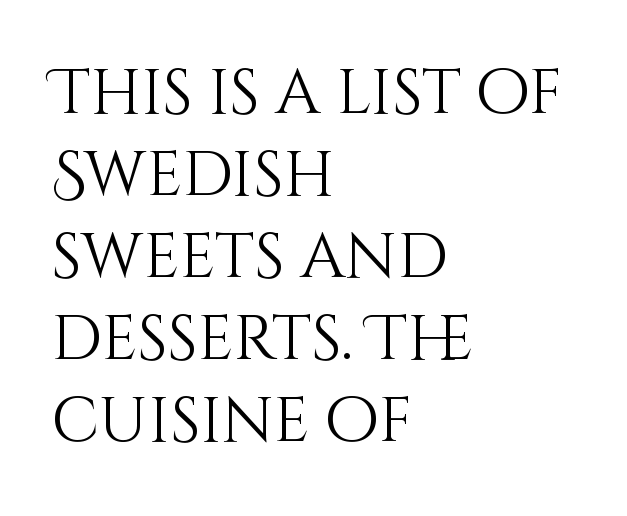
The image shows 63 px light type, upright; set left-aligned, normal line spacing (1.3x), normal letter spacing, not underlined; medium stroke contrast and a large x-height.
